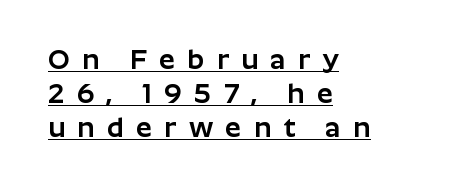
The face used here is proportionally spaced, like ordinary book or web type. Quick note: not italic, upright. Each line of the rendering has a horizontal stroke beneath the glyphs. Words appear elongated and porous because spacing is wide.
